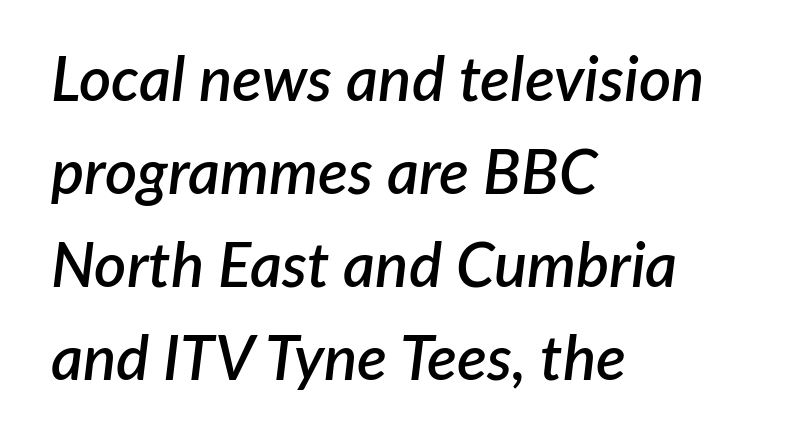
Each new line begins a customary step beneath the previous one. Do the characters align in a grid? No, the font is proportional. Notice the strokes are somewhat thickened but not fully heavy: this is a semibold. The strip under each line holds only bare page.
